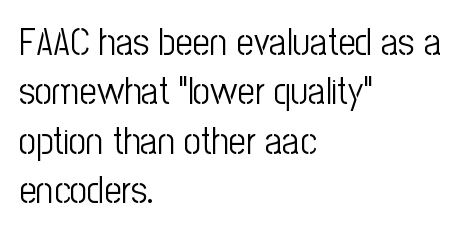
The image shows 38 px light, condensed sans-serif type, upright; set left-aligned, normal line spacing (1.3x), normal letter spacing, not underlined; low stroke contrast and a medium x-height.
